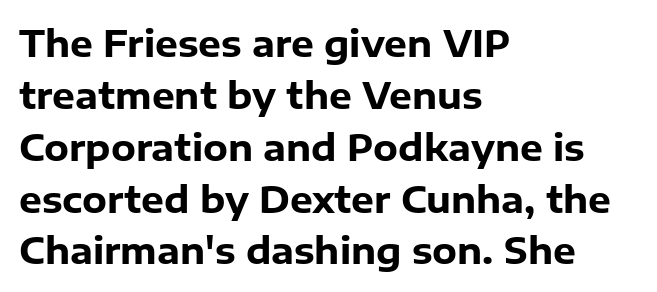
The image shows 36 px heavy sans-serif type, upright; set left-aligned, normal line spacing (1.44x), normal letter spacing, not underlined; low stroke contrast and a medium x-height.
